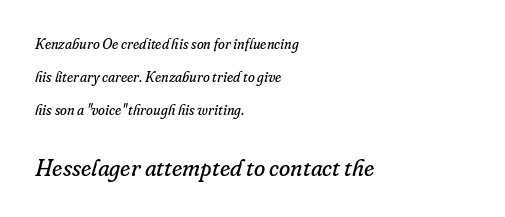
Q: Is the text bold? A: No.
Q: Is the text italic (slanted)? A: Yes, it leans right by about 16 degrees.
Q: Is the text underlined? A: No.
Q: How is the paragraph aligned? A: Left-aligned.
Q: Is the spacing between letters normal or unusually wide? A: Normal.
Q: Is the spacing between lines tight, normal or loose? A: Loose.
Q: Which block of text is set in a larger size, the first (top) or the second (bottom)? A: The second (bottom) one.
